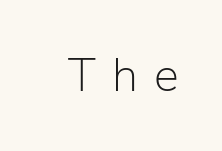
Q: Is the text bold? A: No.
Q: Is the text italic (slanted)? A: No, it is upright.
Q: Is the typeface a serif or a sans-serif typeface? A: Sans-serif.
Q: Is the text underlined? A: No.
Q: Is the spacing between letters normal or unusually wide? A: Unusually wide.
Q: Width (condensed, normal, or wide)? A: Normal.
Q: Stroke contrast? A: Low.
Q: x-height? A: Medium.
Q: Monospaced? A: No.
